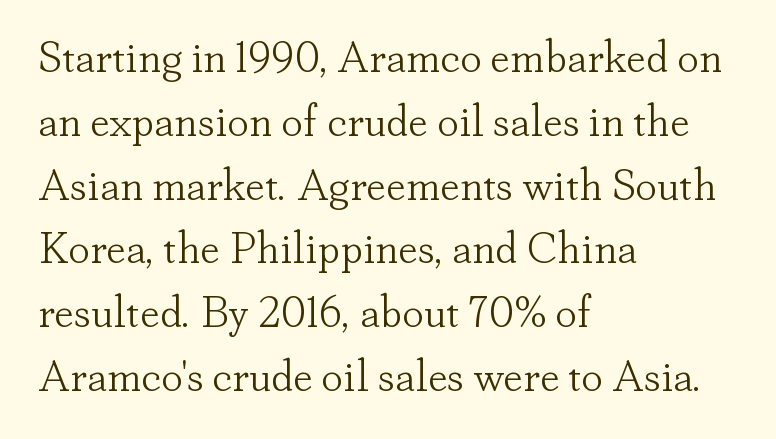
{"serif": "yes", "italic": "no", "bold": "no", "weight": "light", "width": "normal", "stroke_contrast": "low", "x_height": "small", "monospaced": "no", "underline": "no", "align": "left", "line_spacing": "normal", "line_spacing_ratio": 1.45, "letter_spacing": "normal", "letter_spacing_em": 0.0, "glyph_px": 44}
